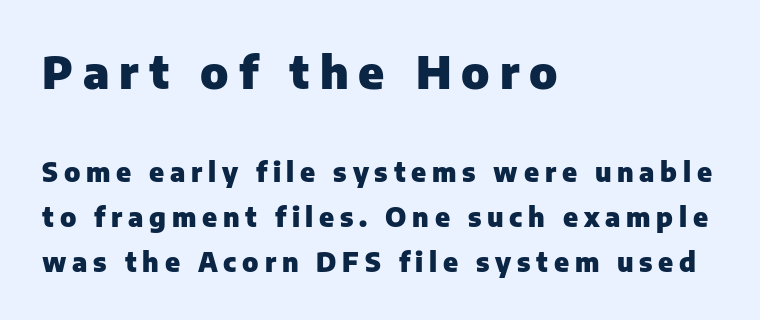
The image shows 45 px heavy sans-serif type, upright; set left-aligned, line spacing 1.72x, unusually wide letter spacing (+0.22 em), not underlined; the first (top) block is 1.73x larger; low stroke contrast and a medium x-height.
